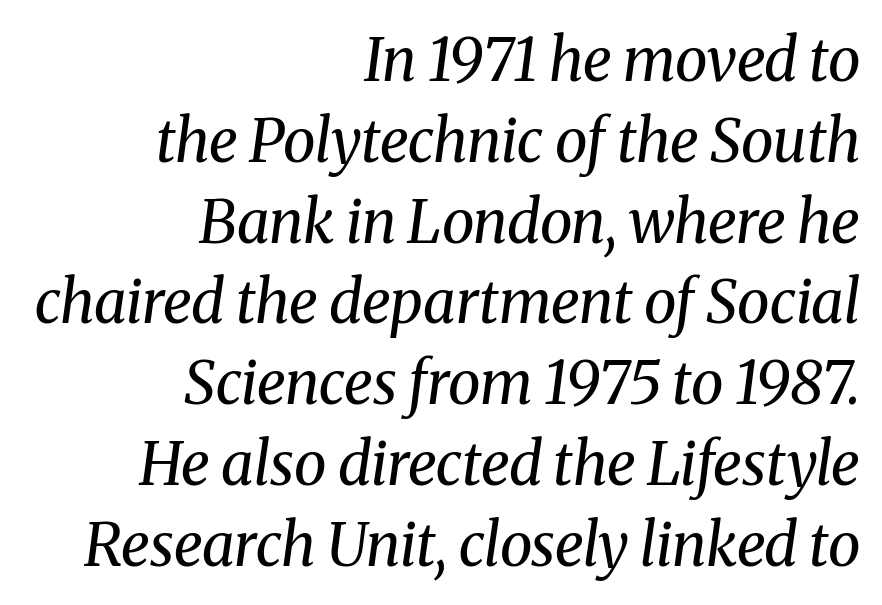
Serifs: yes, visible at the terminals of the letterforms. What stands out about the letter spacing? Nothing — it is the standard amount. Do the characters align in a grid? No, the font is proportional. The rendering anchors every line to the right-hand side. The vertical gap from one line to the next is medium. Stem width sits at or under what a default text font uses.
